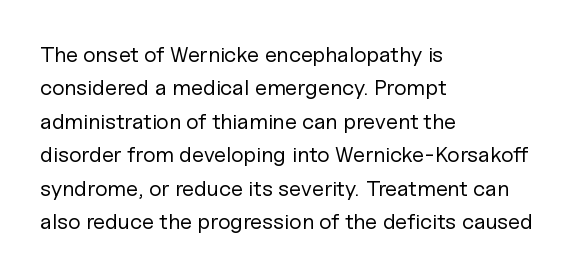
Q: Is the text bold? A: No.
Q: Is the text italic (slanted)? A: No, it is upright.
Q: Is the text underlined? A: No.
Q: How is the paragraph aligned? A: Left-aligned.
Q: Is the spacing between letters normal or unusually wide? A: Normal.
Q: Is the spacing between lines tight, normal or loose? A: Normal.
